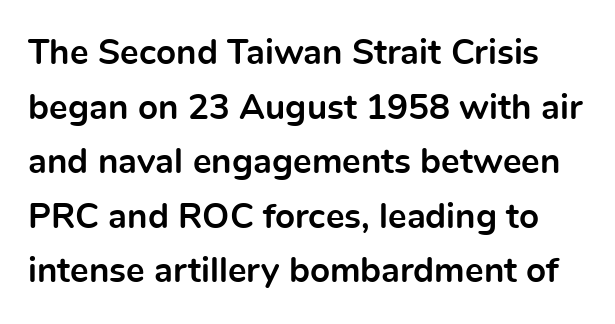
Spacing between characters is what you'd get straight out of the box. The font's upright variant was chosen for this text. Check where the strokes stop: nothing finishes them off — pure sans. The gap between lines stays unmarked. A normal amount of white space separates one row of letters from the next. Is the type bold? Yes — the strokes are clearly thick and heavy.
